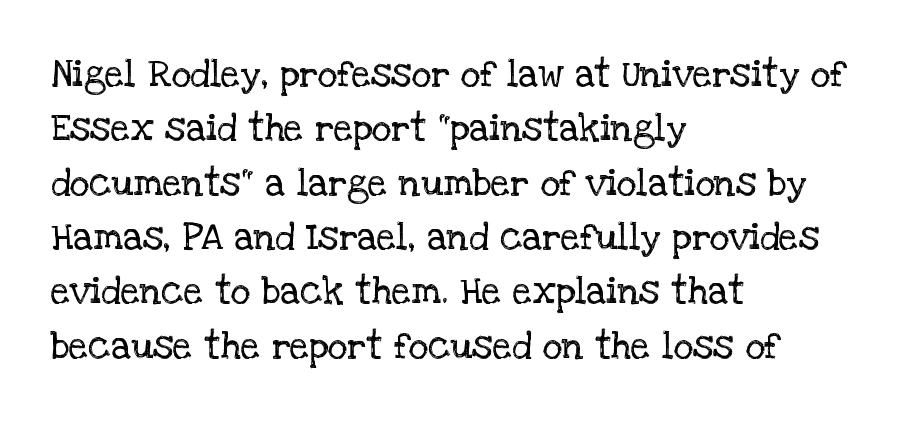
{"serif": "yes", "italic": "no", "bold": "no", "weight": "regular", "width": "normal", "stroke_contrast": "low", "x_height": "large", "monospaced": "no", "underline": "no", "align": "left", "line_spacing": "normal", "line_spacing_ratio": 1.43, "letter_spacing": "normal", "letter_spacing_em": 0.0, "glyph_px": 38}
